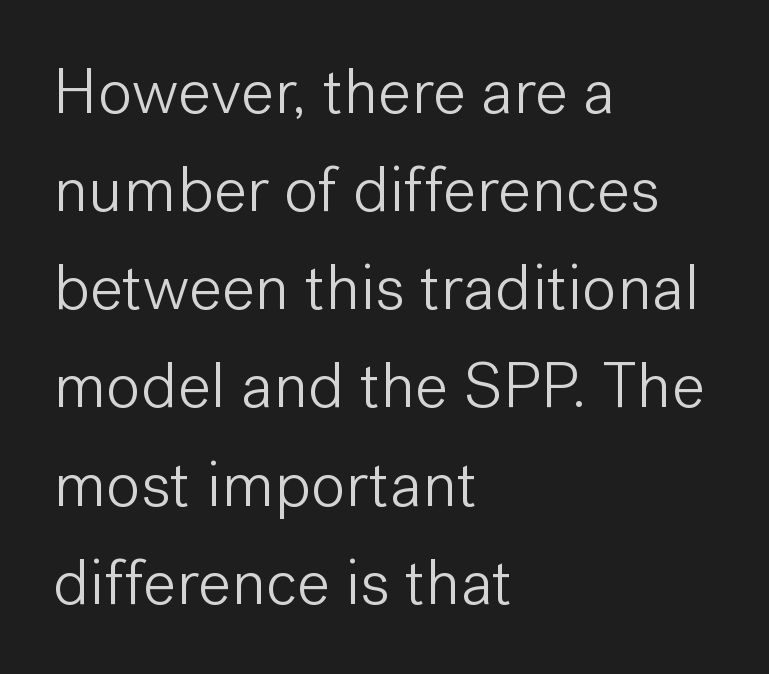
I'd call this a sans setting — the letters go barefoot. In CSS terms this would be text-align: left. Does the leading feel generous? No, just average. The letters stand straight up with perfectly vertical stems.
